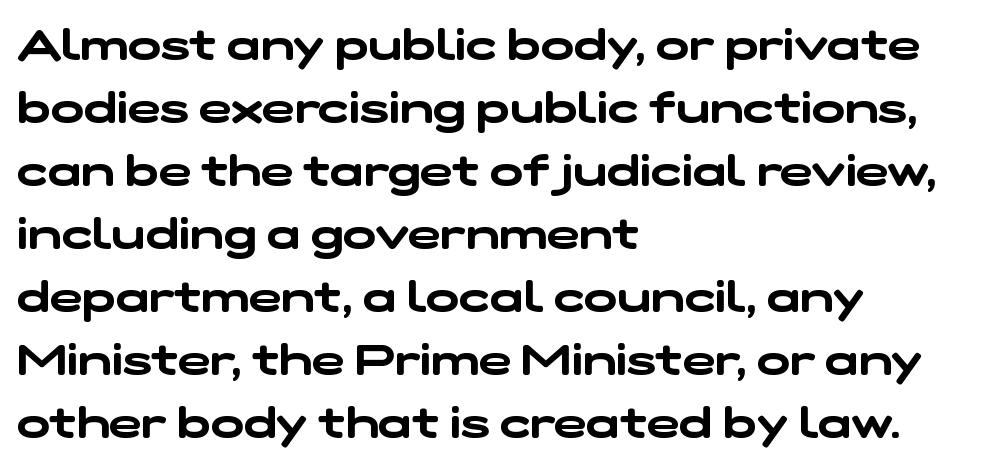
Q: Is the typeface a serif or a sans-serif typeface? A: Sans-serif.
Q: Is the text underlined? A: No.
Q: How is the paragraph aligned? A: Left-aligned.
Q: Is the spacing between letters normal or unusually wide? A: Normal.
Q: Is the spacing between lines tight, normal or loose? A: Normal.
Q: Width (condensed, normal, or wide)? A: Wide.
Q: Stroke contrast? A: Low.
Q: x-height? A: Medium.
Q: Monospaced? A: No.
